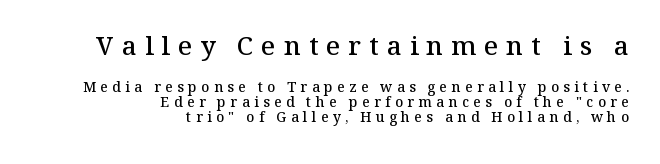
Horizontal alignment here is rightward, an uncommon choice for prose. The lettering stays uniformly vertical, giving the passage a roman look. Reading top to bottom, the characters get smaller at the block break. Is the type bold? Partly — it's a semibold, heavier than regular but not fully bold. This block would grow much taller if given ordinary leading; it's compressed now.
